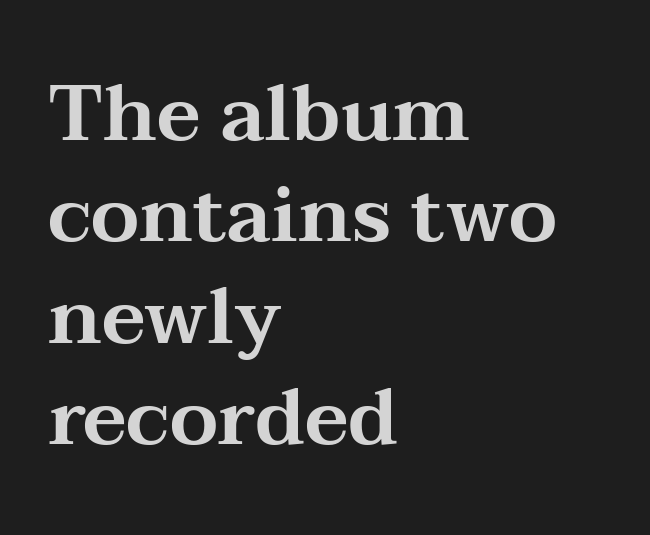
Horizontal alignment here is leftward, the default for most running prose. Is there much room between lines? A standard amount, neither cramped nor airy. Varying glyph widths throughout — classic text-font behaviour. The space directly below the letters is spotless. These lines keep a tight, regular rhythm from letter to letter. Unlike italic type, these characters show no tilt at all.
